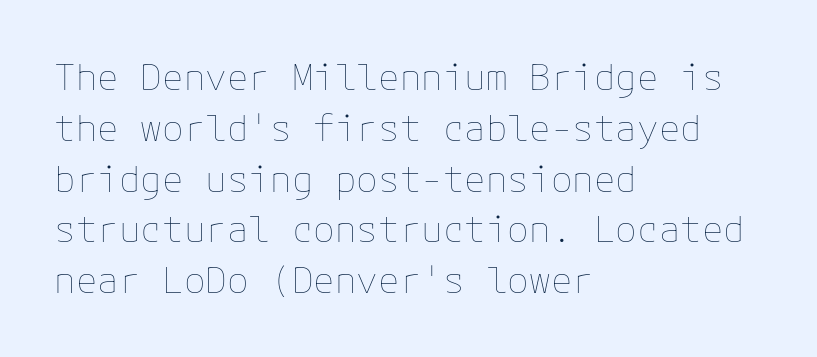
{"italic": "no", "bold": "no", "weight": "thin", "width": "normal", "stroke_contrast": "low", "x_height": "medium", "underline": "no", "align": "left", "line_spacing": "normal", "line_spacing_ratio": 1.41, "letter_spacing": "normal", "letter_spacing_em": 0.0, "glyph_px": 36}
